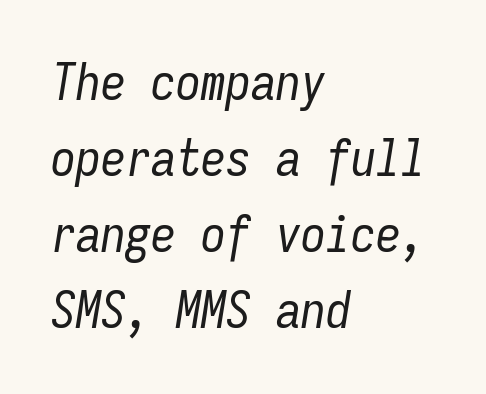
The image shows 50 px regular-weight, condensed type, italic (leaning right), monospaced; set left-aligned, normal line spacing (1.52x), normal letter spacing, not underlined; low stroke contrast and a medium x-height.
